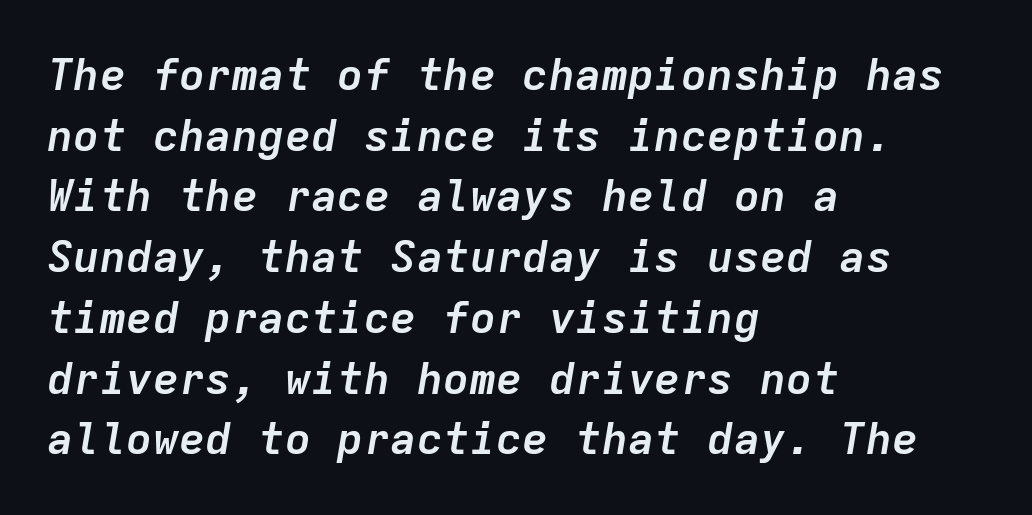
Heft: maximum for text — a bold. Observe the lean: these are italic letterforms. No extra tracking has been applied to these lines. Descender tails drop into unmarked territory.
